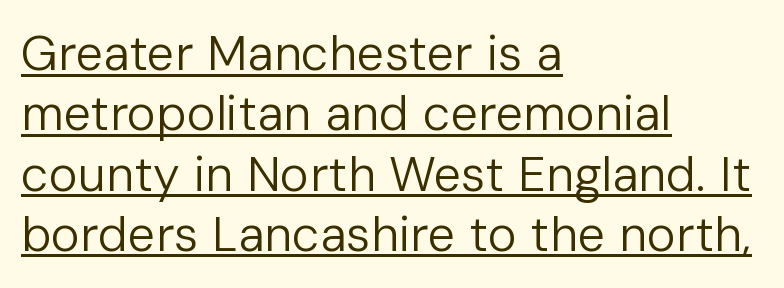
In terms of posture, this sample is upright. Think standard paragraph weight, or any step lighter than that. Each line of the rendering has a horizontal stroke beneath the glyphs. You could not count columns in this text — the font is proportionally spaced.
